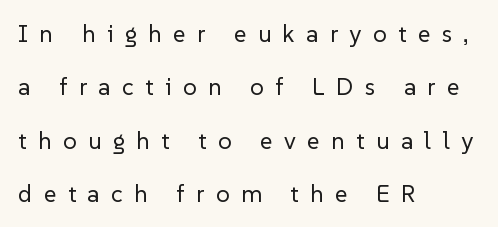
Q: Is the text bold? A: No.
Q: Is the text italic (slanted)? A: No, it is upright.
Q: Is the text underlined? A: No.
Q: How is the paragraph aligned? A: Left-aligned.
Q: Is the spacing between letters normal or unusually wide? A: Unusually wide.
Q: Is the spacing between lines tight, normal or loose? A: Loose.
